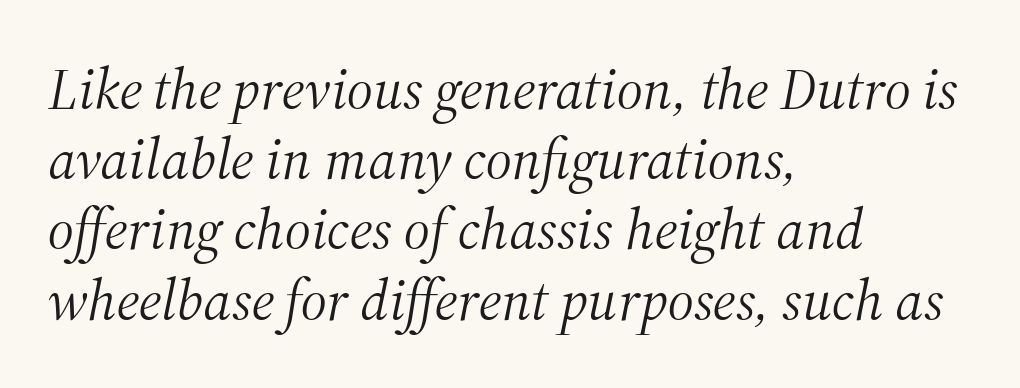
The image shows 58 px light serif type, italic (leaning right); set left-aligned, line spacing 1.21x, normal letter spacing, not underlined; medium stroke contrast and a medium x-height.
